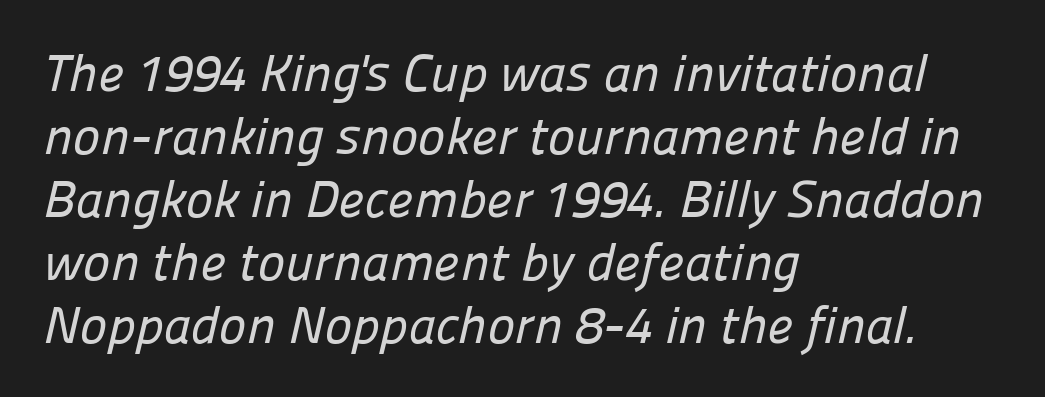
The image shows 52 px sans-serif type; set left-aligned, line spacing 1.21x, normal letter spacing, not underlined; low stroke contrast and a medium x-height.
